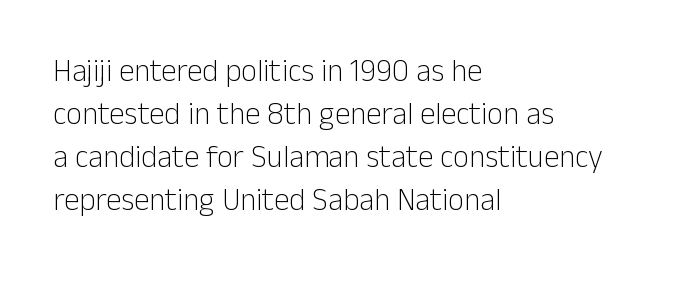
The passage is arranged the way most books set body copy — flush left. The typography opts for an upright posture over an oblique one. The letters look calm and open, with moderate or lighter stems. The specimen omits any rule beneath the text block's lines. These lines are composed in type without serifs. How are the letters spaced? Ordinarily, with no added tracking.
